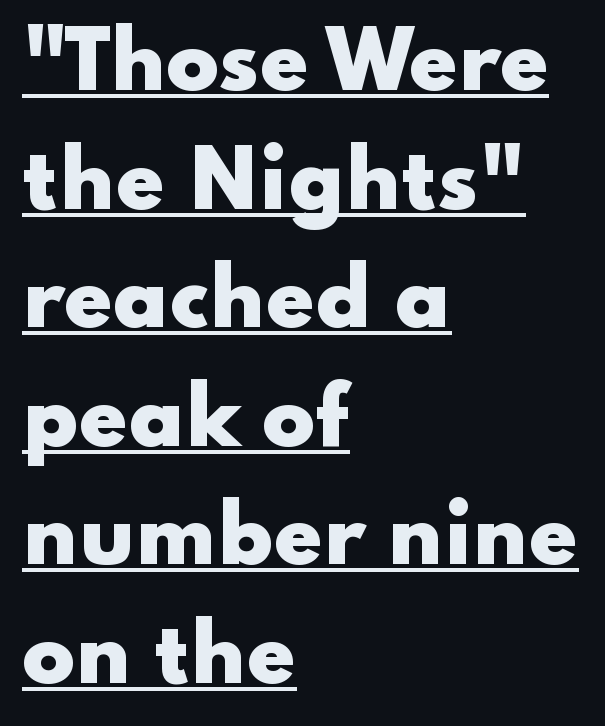
No extra tracking has been applied to these lines. Stroke thickness is high; the sample reads as a true bold. Every row of glyphs begins at an identical x-position on the left. A sans-serif font was chosen for this passage. Think of a printed novel: that variable character pitch is what you see here.
